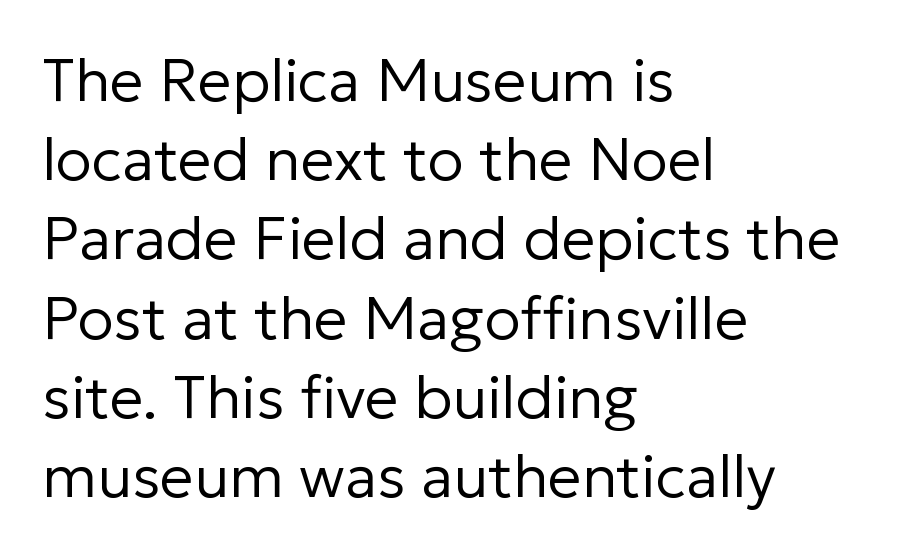
The image shows 60 px regular-weight sans-serif type, upright; set left-aligned, normal line spacing (1.32x), normal letter spacing, not underlined; low stroke contrast and a medium x-height.
